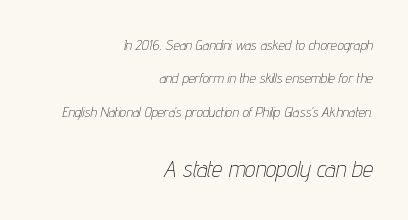
The image shows 23 px text type, italic (leaning right); set right-aligned, loose line spacing (2.38x), normal letter spacing, not underlined; the second (bottom) block is 1.64x larger.
